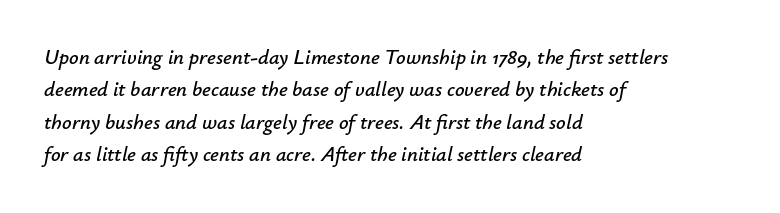
{"italic": "yes", "lean": "right", "slant_degrees": 12, "underline": "no", "align": "left", "line_spacing": "normal", "line_spacing_ratio": 1.54, "letter_spacing": "normal", "letter_spacing_em": 0.0, "glyph_px": 21}
